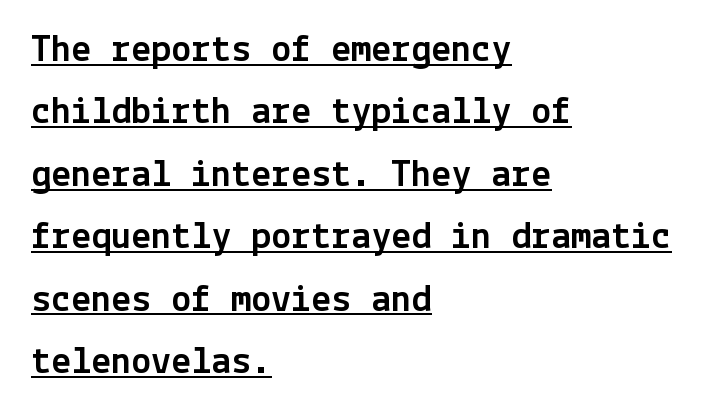
The image shows 40 px sans-serif type, upright; set left-aligned, normal line spacing (1.56x), normal letter spacing, underlined; a medium x-height.
